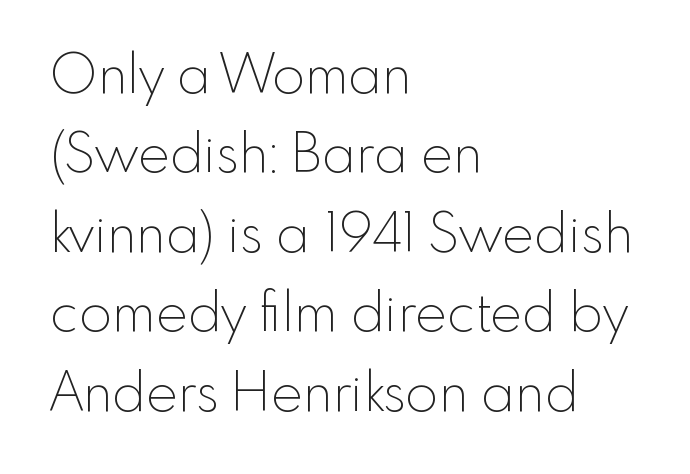
This block has exactly the height ordinary leading produces. Stems here are at most as thick as an everyday book face. A typesetter would call this proportional, since set widths differ per character. Just letters on the line, the space beneath them empty.
